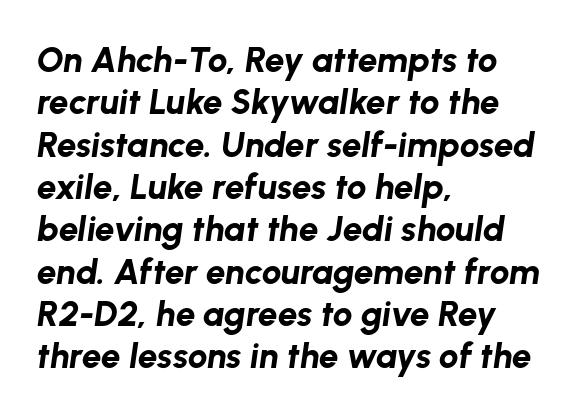
Q: Is the text bold? A: Yes.
Q: Is the text italic (slanted)? A: Yes, it leans right by about 8 degrees.
Q: Is the text underlined? A: No.
Q: How is the paragraph aligned? A: Left-aligned.
Q: Is the spacing between letters normal or unusually wide? A: Normal.
Q: Width (condensed, normal, or wide)? A: Normal.
Q: Stroke contrast? A: Low.
Q: x-height? A: Medium.
Q: Monospaced? A: No.
